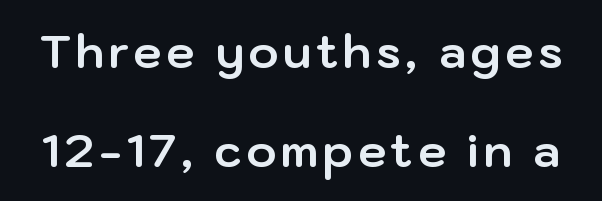
{"serif": "no", "italic": "no", "bold": "yes", "weight": "bold", "width": "normal", "stroke_contrast": "low", "x_height": "medium", "monospaced": "no", "underline": "no", "line_spacing": "loose", "line_spacing_ratio": 2.19, "glyph_px": 45}
